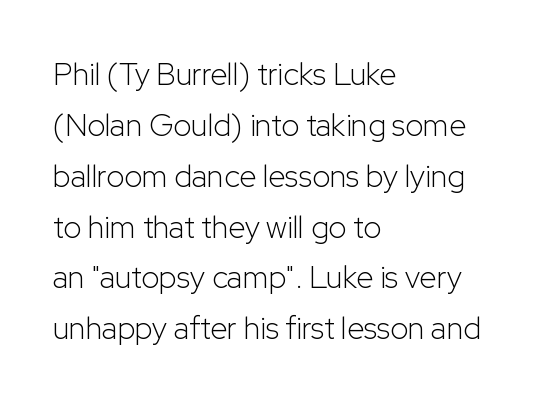
{"serif": "no", "italic": "no", "bold": "no", "weight": "light", "width": "normal", "stroke_contrast": "low", "x_height": "medium", "monospaced": "no", "underline": "no", "align": "left", "line_spacing": "normal", "line_spacing_ratio": 1.64, "letter_spacing": "normal", "letter_spacing_em": 0.0, "glyph_px": 31}
